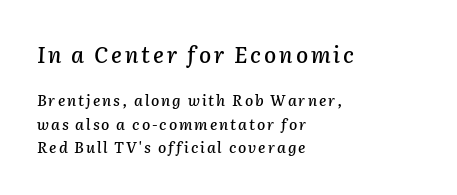
The image shows 22 px text type, italic (leaning right); set left-aligned, normal line spacing (1.54x), not underlined; the first (top) block is 1.47x larger.
